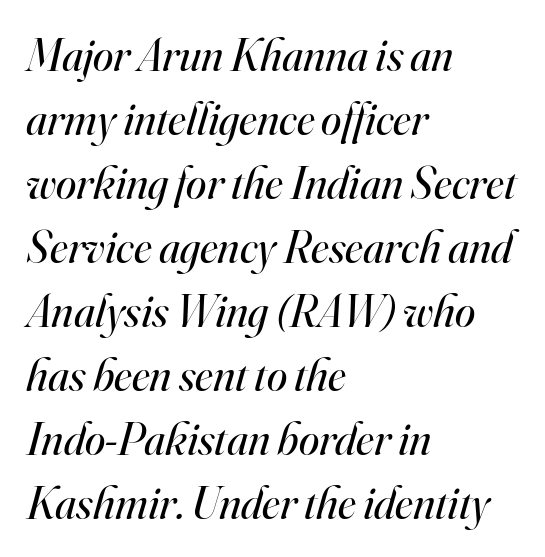
{"serif": "yes", "italic": "yes", "lean": "right", "slant_degrees": 16, "bold": "no", "weight": "regular", "width": "normal", "stroke_contrast": "high", "x_height": "small", "monospaced": "no", "underline": "no", "align": "left", "line_spacing": "normal", "line_spacing_ratio": 1.39, "letter_spacing": "normal", "letter_spacing_em": 0.0, "glyph_px": 46}
